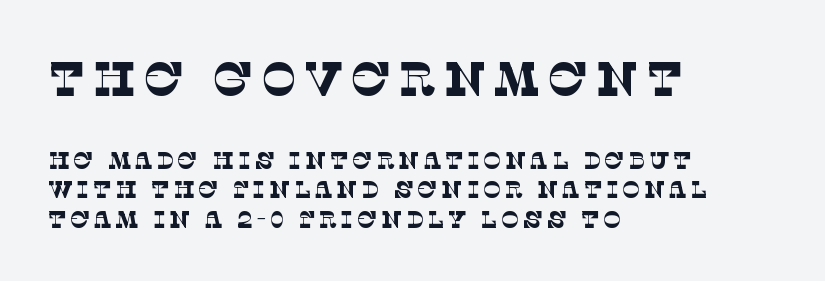
Large over small — that's the arrangement of the two blocks here. The glyphs are unaccompanied by any horizontal stroke below them. The passage shown is typed in a proportional face where columns would drift. Yep, those are serifs on the letters.
